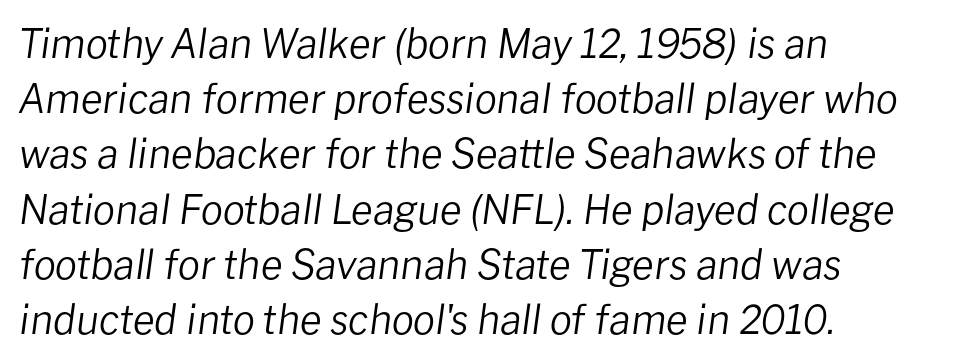
Q: Is the text bold? A: No.
Q: Is the text italic (slanted)? A: Yes, it leans right by about 8 degrees.
Q: Is the text underlined? A: No.
Q: How is the paragraph aligned? A: Left-aligned.
Q: Is the spacing between letters normal or unusually wide? A: Normal.
Q: Is the spacing between lines tight, normal or loose? A: Normal.
Q: Width (condensed, normal, or wide)? A: Normal.
Q: Stroke contrast? A: Low.
Q: x-height? A: Medium.
Q: Monospaced? A: No.
